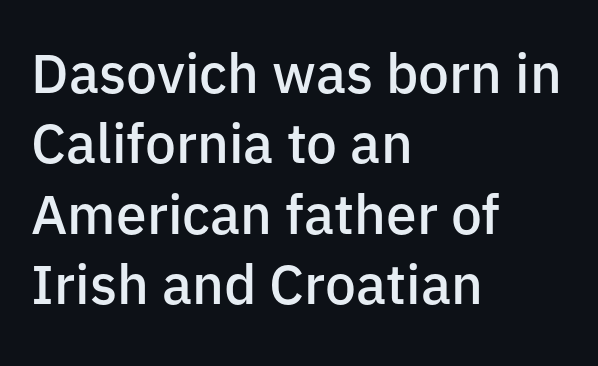
Q: Is the text bold? A: Semi-bold.
Q: Is the text italic (slanted)? A: No, it is upright.
Q: Is the typeface a serif or a sans-serif typeface? A: Sans-serif.
Q: Is the text underlined? A: No.
Q: How is the paragraph aligned? A: Left-aligned.
Q: Is the spacing between letters normal or unusually wide? A: Normal.
Q: Is the spacing between lines tight, normal or loose? A: Normal.
Q: Width (condensed, normal, or wide)? A: Normal.
Q: Stroke contrast? A: Low.
Q: x-height? A: Medium.
Q: Monospaced? A: No.
